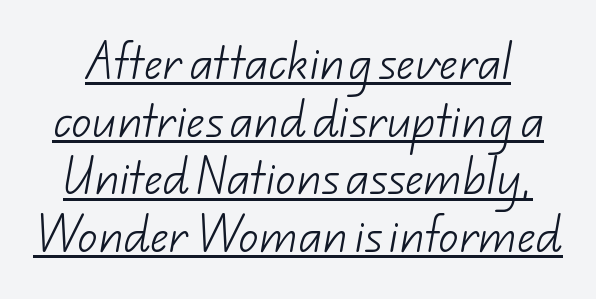
The image shows 40 px light sans-serif type; set normal line spacing (1.44x), normal letter spacing, underlined; low stroke contrast and a small x-height.
